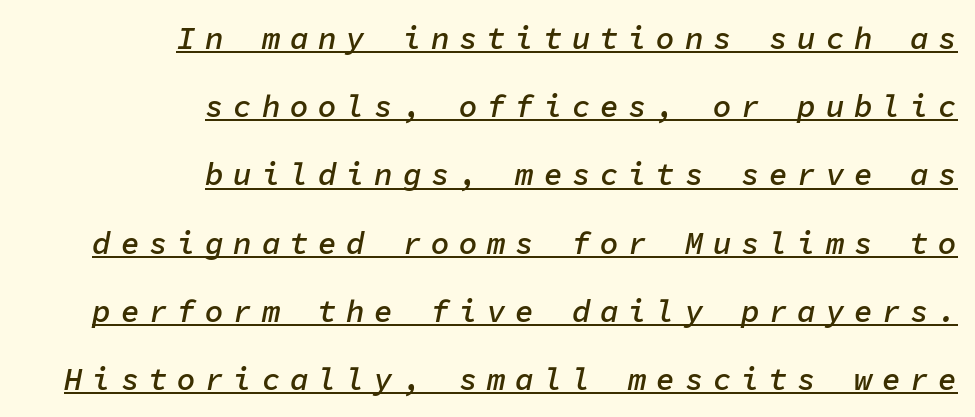
Summary of weight: moderately heavy, a semibold. The gaps between neighbouring characters are conspicuously large. Students, observe: this is what heavily led, spacious text looks like. The typesetter has applied underlining to the passage shown. Looking at the ascenders, they clearly lean.
